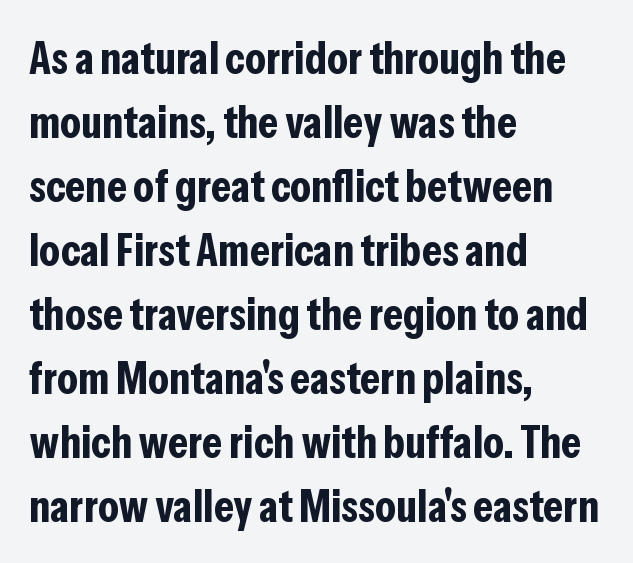
Q: Is the text bold? A: Yes.
Q: Is the text italic (slanted)? A: No, it is upright.
Q: Is the typeface a serif or a sans-serif typeface? A: Sans-serif.
Q: Is the text underlined? A: No.
Q: How is the paragraph aligned? A: Left-aligned.
Q: Is the spacing between letters normal or unusually wide? A: Normal.
Q: Is the spacing between lines tight, normal or loose? A: Normal.
Q: Width (condensed, normal, or wide)? A: Condensed.
Q: Stroke contrast? A: Low.
Q: x-height? A: Medium.
Q: Monospaced? A: No.
